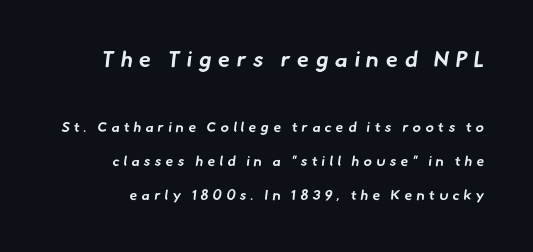
{"bold": "yes", "underline": "no", "line_spacing": "loose", "line_spacing_ratio": 2.42, "letter_spacing": "wide", "letter_spacing_em": 0.3, "larger_block": "first", "size_ratio": 1.57, "glyph_px": 22}
